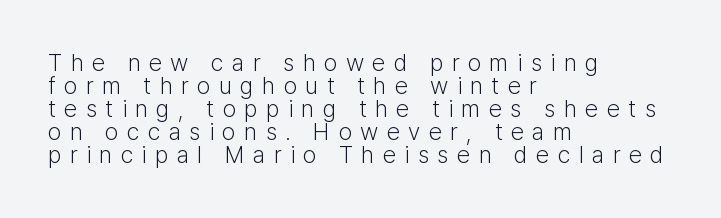
The image shows 24 px text type, upright; set left-aligned, tight line spacing (0.96x), unusually wide letter spacing (+0.35 em), not underlined.
